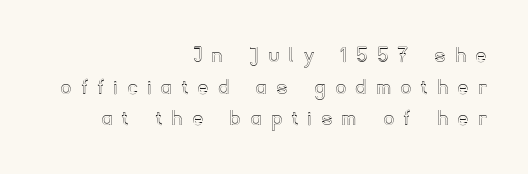
Horizontal bands of white between lines are of average thickness. Here the glyphs are tracked loosely, breaking word shapes into spaced letters. The lines are quadded right. Style check: upright. The area under the type is left untouched.
